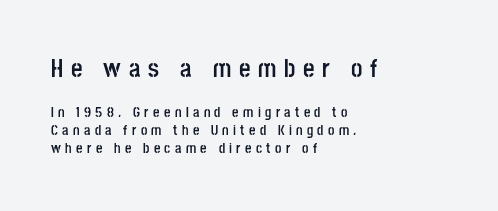
Q: Is the text bold? A: Yes.
Q: Is the text italic (slanted)? A: No, it is upright.
Q: Is the text underlined? A: No.
Q: How is the paragraph aligned? A: Left-aligned.
Q: Is the spacing between letters normal or unusually wide? A: Unusually wide.
Q: Is the spacing between lines tight, normal or loose? A: Normal.
Q: Which block of text is set in a larger size, the first (top) or the second (bottom)? A: The first (top) one.
